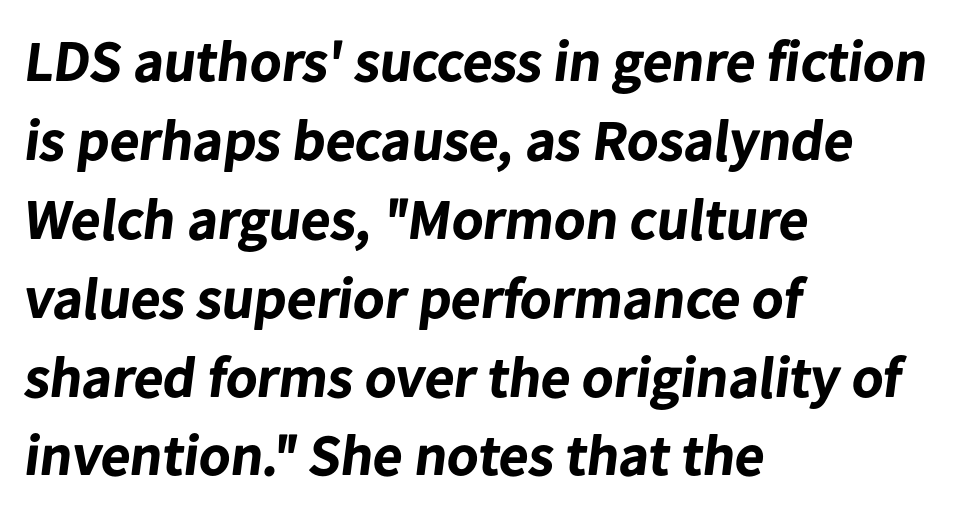
The image shows 58 px bold sans-serif type; set left-aligned, normal line spacing (1.36x), normal letter spacing, not underlined; low stroke contrast and a medium x-height.
